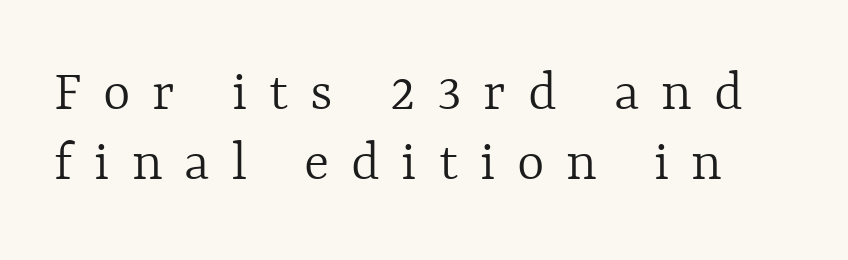
Check the space under the baseline: it is left empty. The rendering uses natural spacing where letterforms have individual widths. How are the letters spaced? Widely, with obvious added tracking. Weight: in the light-to-regular range. Is there any slant? The stems are plumb.
